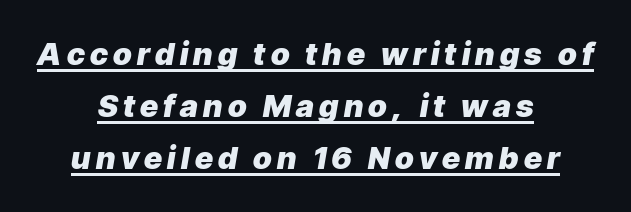
Q: Is the text bold? A: Yes.
Q: Is the text italic (slanted)? A: Yes, it leans right by about 9 degrees.
Q: Is the text underlined? A: Yes.
Q: How is the paragraph aligned? A: Centered.
Q: Is the spacing between lines tight, normal or loose? A: Normal.
Q: Width (condensed, normal, or wide)? A: Normal.
Q: Stroke contrast? A: Low.
Q: x-height? A: Medium.
Q: Monospaced? A: No.
